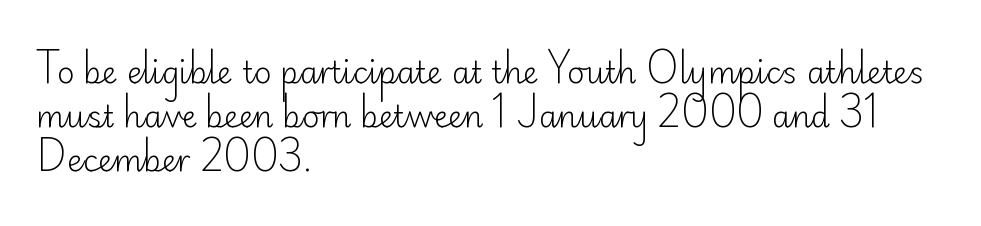
Q: Is the text bold? A: No.
Q: Is the text italic (slanted)? A: No, it is upright.
Q: Is the typeface a serif or a sans-serif typeface? A: Sans-serif.
Q: Is the text underlined? A: No.
Q: How is the paragraph aligned? A: Left-aligned.
Q: Is the spacing between letters normal or unusually wide? A: Normal.
Q: Is the spacing between lines tight, normal or loose? A: Normal.
Q: Width (condensed, normal, or wide)? A: Normal.
Q: Stroke contrast? A: Low.
Q: x-height? A: Small.
Q: Monospaced? A: No.
